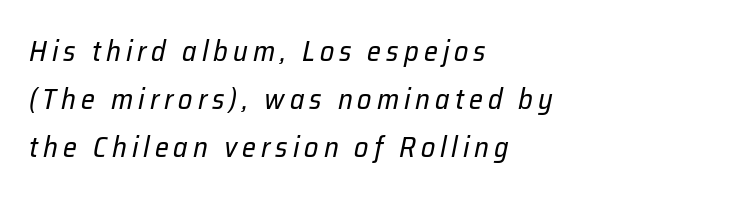
{"italic": "yes", "lean": "right", "slant_degrees": 12, "bold": "no", "weight": "regular", "width": "normal", "stroke_contrast": "low", "x_height": "medium", "monospaced": "no", "underline": "no", "align": "left", "line_spacing_ratio": 1.71, "glyph_px": 28}
